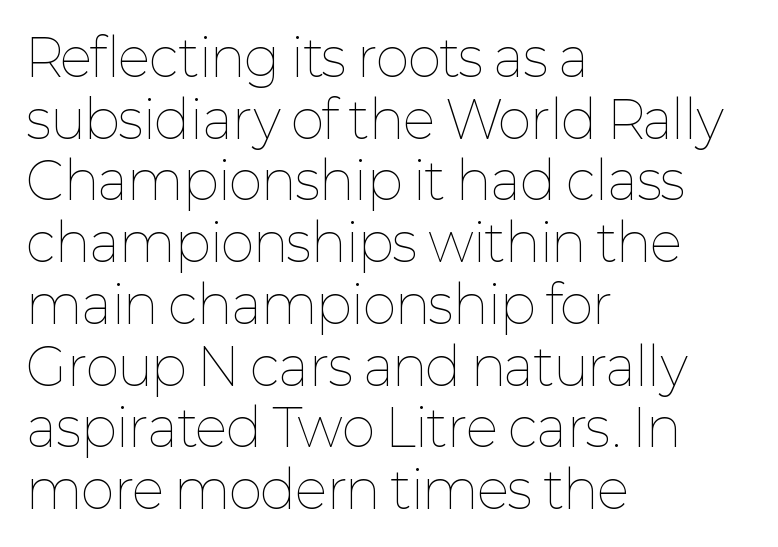
The image shows 51 px thin type, upright; set left-aligned, line spacing 1.21x, normal letter spacing, not underlined; low stroke contrast and a medium x-height.
